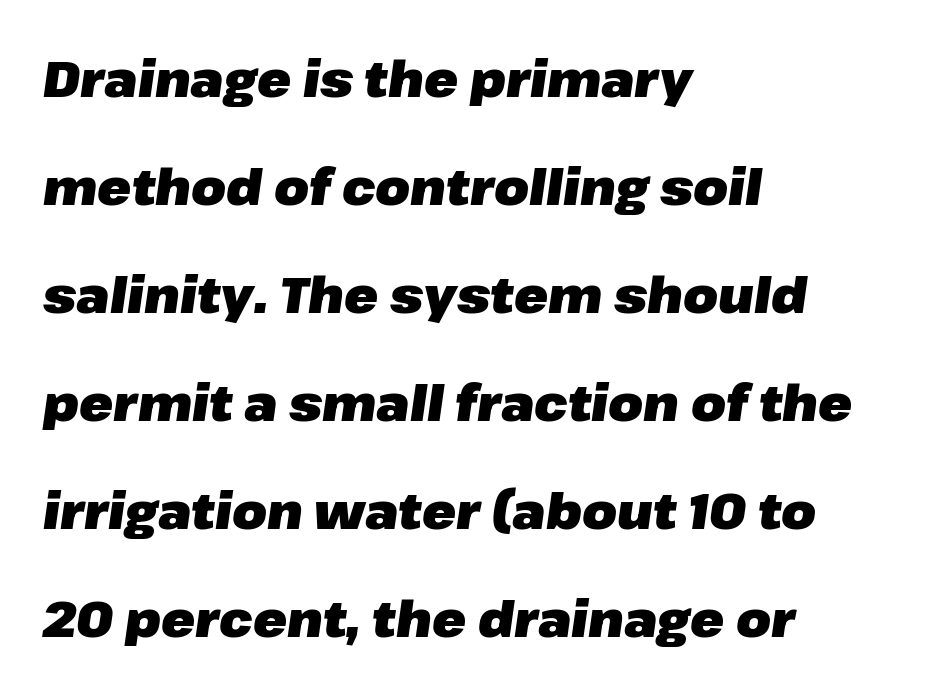
{"italic": "yes", "lean": "right", "slant_degrees": 8, "bold": "yes", "weight": "heavy", "width": "normal", "stroke_contrast": "low", "x_height": "medium", "monospaced": "no", "underline": "no", "align": "left", "line_spacing": "loose", "line_spacing_ratio": 2.16, "letter_spacing": "normal", "letter_spacing_em": 0.0, "glyph_px": 50}
